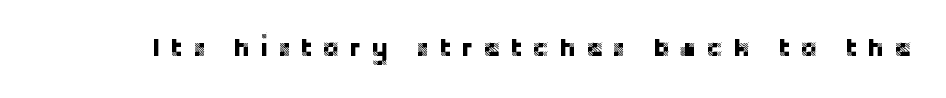
{"italic": "no", "underline": "no", "letter_spacing": "wide", "letter_spacing_em": 0.36, "glyph_px": 26}
